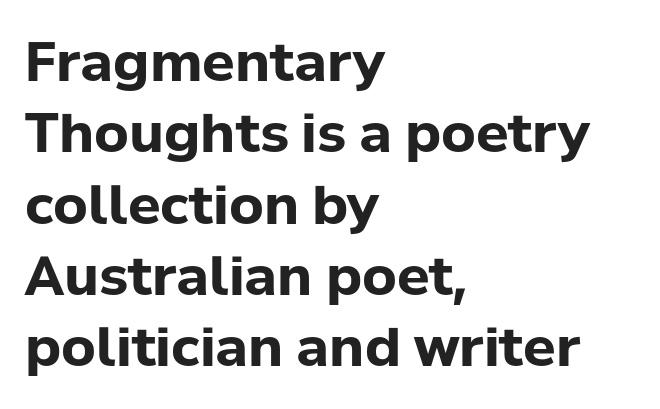
The image shows 54 px bold sans-serif type, upright; set left-aligned, normal line spacing (1.32x), normal letter spacing, not underlined; low stroke contrast and a medium x-height.
